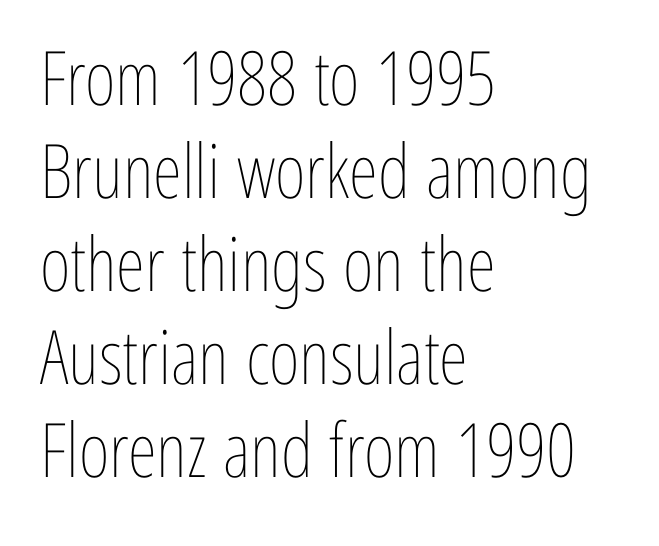
Q: Is the text bold? A: No.
Q: Is the text italic (slanted)? A: No, it is upright.
Q: Is the text underlined? A: No.
Q: How is the paragraph aligned? A: Left-aligned.
Q: Is the spacing between letters normal or unusually wide? A: Normal.
Q: Width (condensed, normal, or wide)? A: Condensed.
Q: Stroke contrast? A: Low.
Q: x-height? A: Medium.
Q: Monospaced? A: No.
